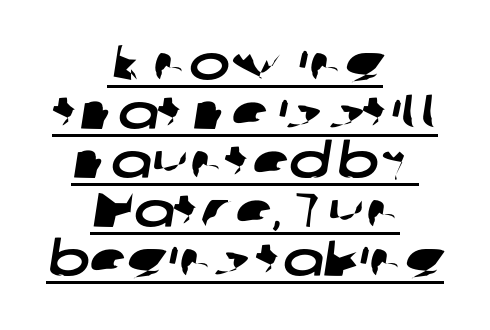
{"serif": "no", "width": "wide", "stroke_contrast": "low", "x_height": "medium", "monospaced": "no", "underline": "yes", "align": "center", "line_spacing": "tight", "line_spacing_ratio": 1.0, "letter_spacing": "normal", "letter_spacing_em": 0.0, "glyph_px": 49}
